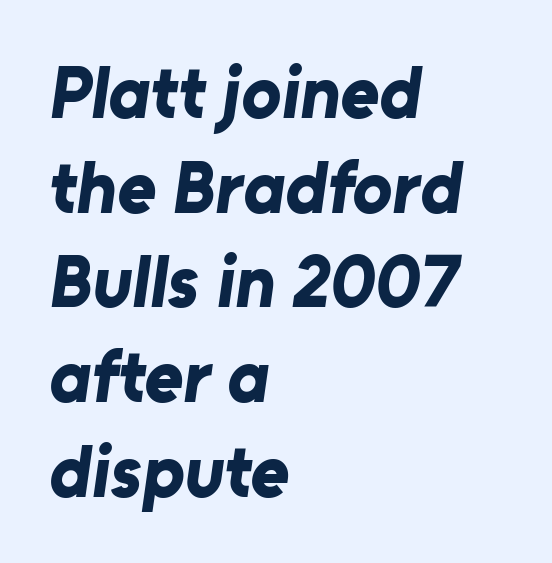
Q: Is the text bold? A: Yes.
Q: Is the typeface a serif or a sans-serif typeface? A: Sans-serif.
Q: Is the text underlined? A: No.
Q: How is the paragraph aligned? A: Left-aligned.
Q: Is the spacing between letters normal or unusually wide? A: Normal.
Q: Is the spacing between lines tight, normal or loose? A: Normal.
Q: Width (condensed, normal, or wide)? A: Normal.
Q: Stroke contrast? A: Low.
Q: x-height? A: Medium.
Q: Monospaced? A: No.
